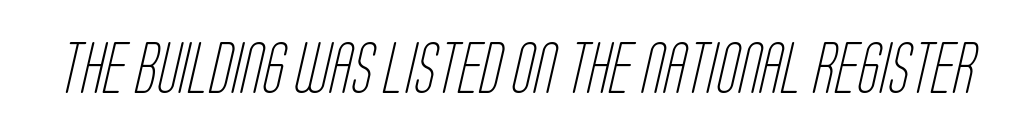
{"serif": "no", "bold": "no", "weight": "light", "width": "condensed", "stroke_contrast": "low", "x_height": "large", "monospaced": "no", "underline": "no", "letter_spacing": "normal", "letter_spacing_em": 0.0, "glyph_px": 51}
